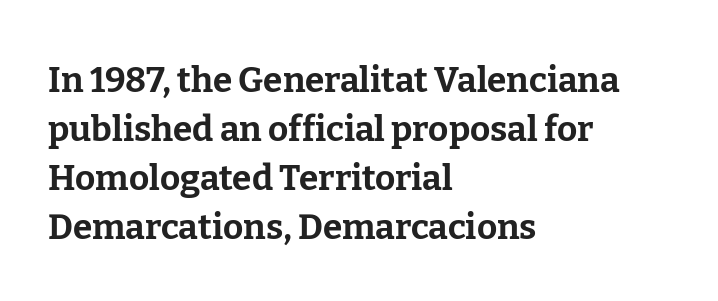
{"serif": "yes", "italic": "no", "bold": "yes", "weight": "bold", "width": "normal", "stroke_contrast": "low", "x_height": "medium", "monospaced": "no", "underline": "no", "align": "left", "line_spacing": "normal", "line_spacing_ratio": 1.4, "letter_spacing": "normal", "letter_spacing_em": 0.0, "glyph_px": 35}
